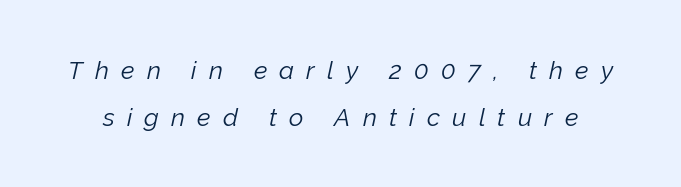
Q: Is the text bold? A: No.
Q: Is the text italic (slanted)? A: Yes, it leans right by about 12 degrees.
Q: Is the text underlined? A: No.
Q: Is the spacing between letters normal or unusually wide? A: Unusually wide.
